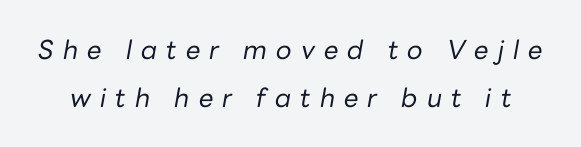
The image shows 26 px text type, italic (leaning right); set line spacing 1.86x, unusually wide letter spacing (+0.35 em), not underlined.
